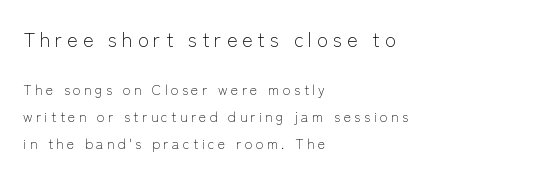
The image shows 20 px text type, upright; set left-aligned, loose line spacing (1.94x), unusually wide letter spacing (+0.24 em), not underlined; the first (top) block is 1.43x larger.
